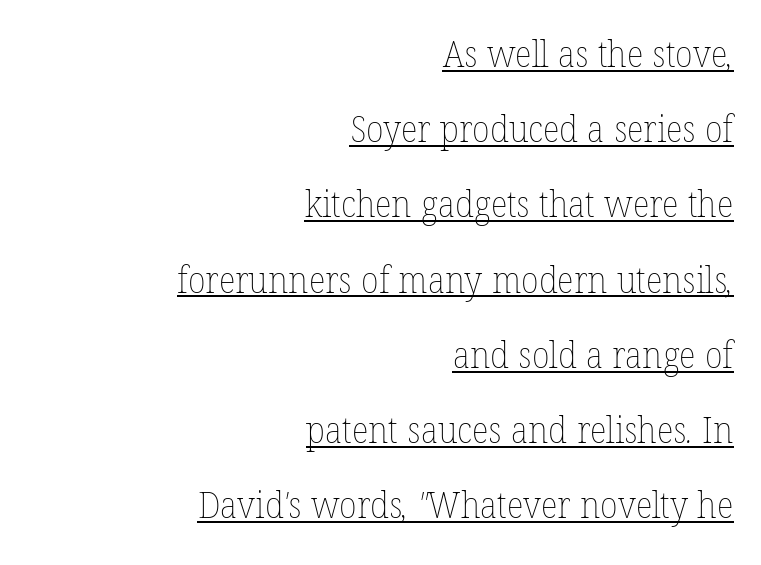
Here the designer chose a conventional face with non-uniform glyph widths. Heaviness? Minimal to ordinary, like unemphasized prose. The passage shown stacks its lines with a broad gap. Honestly, the letter spacing is just normal — you wouldn't notice it.
